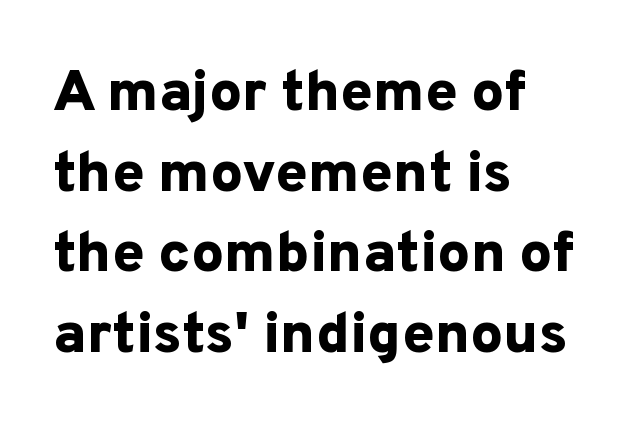
{"serif": "no", "italic": "no", "bold": "yes", "weight": "bold", "width": "normal", "stroke_contrast": "low", "x_height": "medium", "monospaced": "no", "underline": "no", "align": "left", "line_spacing": "normal", "line_spacing_ratio": 1.39, "letter_spacing": "normal", "letter_spacing_em": 0.0, "glyph_px": 58}
